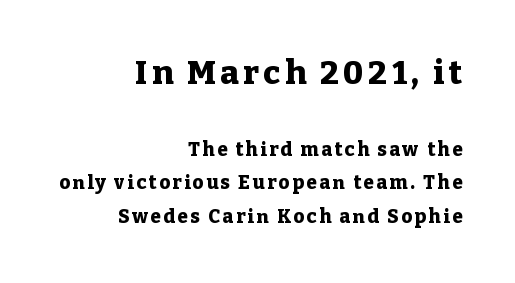
The typeface chosen for these lines features serifs. Chunky letters — that's bold for sure. Descenders are the only things crossing below the line. Alignment: flush right. Scale decreases going downward across the two blocks.
